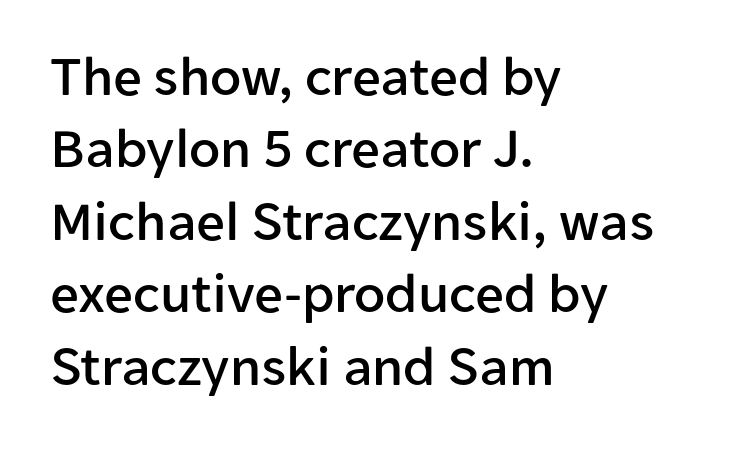
The image shows 57 px sans-serif type, upright; set left-aligned, normal line spacing (1.27x), normal letter spacing, not underlined; low stroke contrast and a medium x-height.
